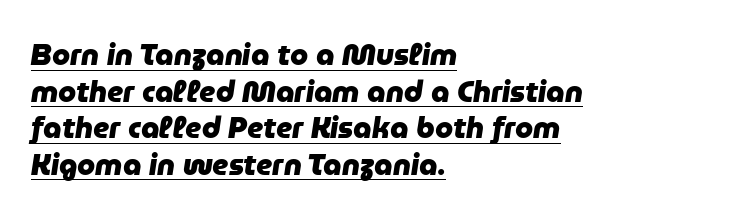
Glance below the letters and you will spot a drawn line. The rendering uses natural spacing where letterforms have individual widths. Characters follow at the spacing the type designer built in. Would a proofreader flag this as italicized? Yes.
